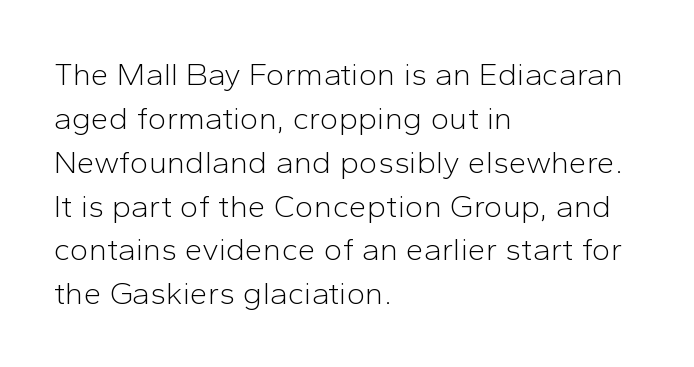
{"serif": "no", "italic": "no", "bold": "no", "weight": "light", "width": "normal", "stroke_contrast": "low", "x_height": "medium", "monospaced": "no", "underline": "no", "align": "left", "line_spacing": "normal", "line_spacing_ratio": 1.37, "letter_spacing": "normal", "letter_spacing_em": 0.0, "glyph_px": 32}
